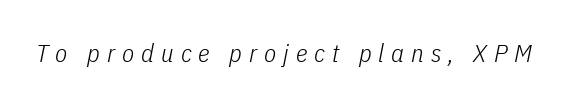
Counters stay open thanks to moderate or lighter strokes. The area under the type is left untouched. This sample uses an oblique cut, with every glyph tilted off the vertical. Between one letter and the next there's a generous, obvious gap.
